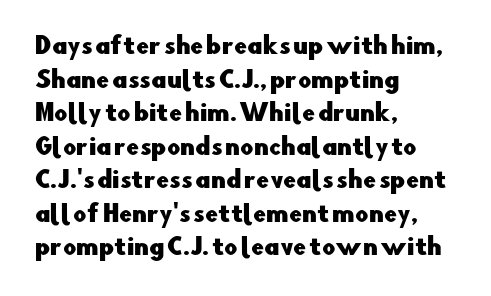
Notice how the passage keeps a crisp vertical edge on the left only. Ascenders rise straight up at ninety degrees. The passage shown is not underscored anywhere. Tracking value appears to be zero — textbook default spacing.
